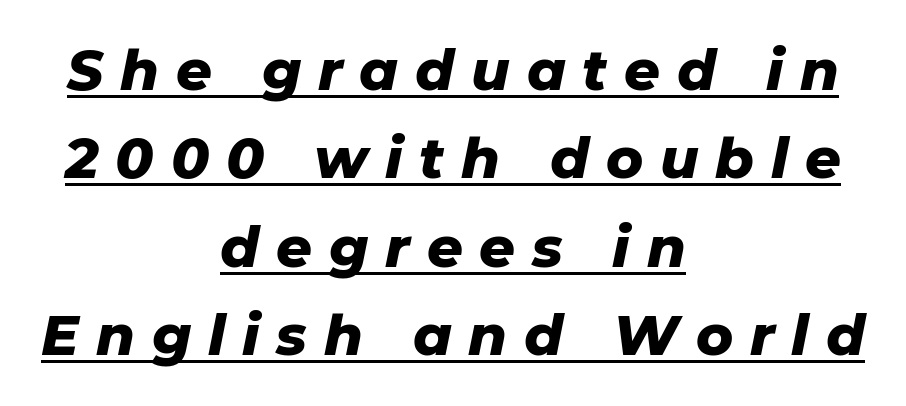
{"italic": "yes", "lean": "right", "slant_degrees": 11, "bold": "yes", "weight": "heavy", "width": "normal", "stroke_contrast": "low", "x_height": "medium", "monospaced": "no", "underline": "yes", "align": "center", "line_spacing": "normal", "line_spacing_ratio": 1.58, "letter_spacing": "wide", "letter_spacing_em": 0.3, "glyph_px": 56}
